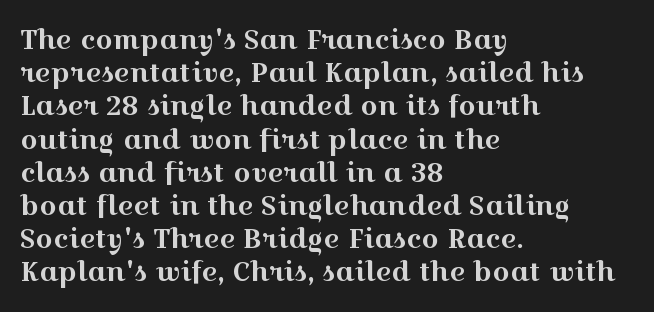
{"italic": "no", "underline": "no", "align": "left", "line_spacing_ratio": 1.23, "letter_spacing": "normal", "letter_spacing_em": 0.0, "glyph_px": 27}
